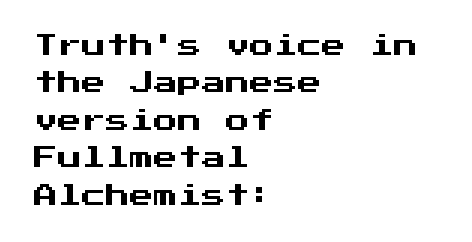
Q: Is the text italic (slanted)? A: No, it is upright.
Q: Is the text underlined? A: No.
Q: How is the paragraph aligned? A: Left-aligned.
Q: Is the spacing between letters normal or unusually wide? A: Normal.
Q: Is the spacing between lines tight, normal or loose? A: Normal.
